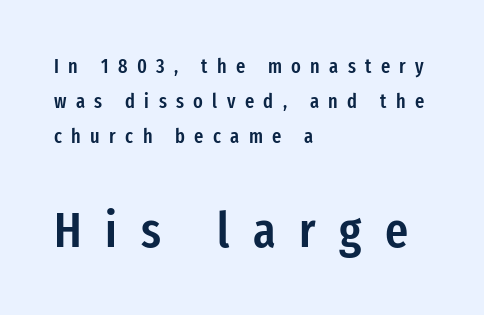
{"serif": "no", "italic": "no", "bold": "semi", "weight": "semibold", "width": "condensed", "stroke_contrast": "low", "x_height": "medium", "monospaced": "no", "underline": "no", "align": "left", "line_spacing_ratio": 1.76, "letter_spacing": "wide", "letter_spacing_em": 0.47, "larger_block": "second", "size_ratio": 2.5, "glyph_px": 50}
